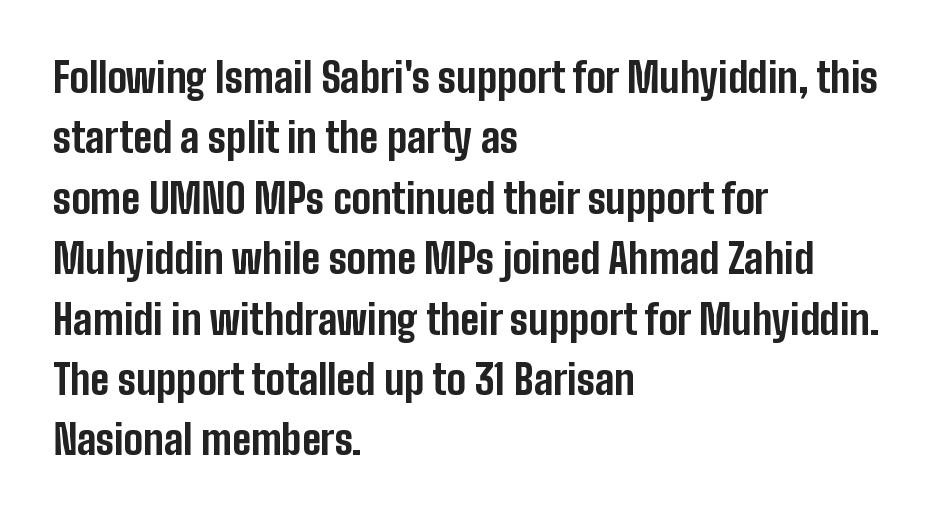
{"serif": "no", "italic": "no", "bold": "yes", "weight": "bold", "width": "condensed", "stroke_contrast": "low", "x_height": "medium", "monospaced": "no", "underline": "no", "align": "left", "line_spacing": "normal", "line_spacing_ratio": 1.51, "letter_spacing": "normal", "letter_spacing_em": 0.0, "glyph_px": 40}
